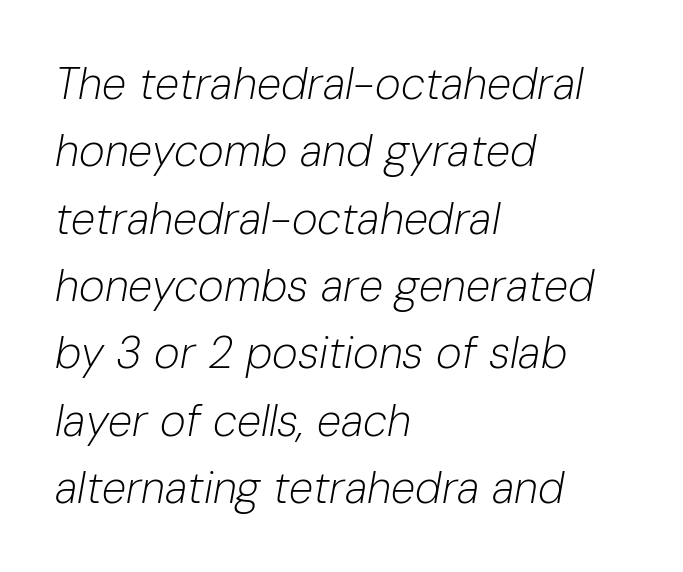
{"italic": "yes", "lean": "right", "slant_degrees": 10, "bold": "no", "weight": "light", "width": "normal", "stroke_contrast": "low", "x_height": "medium", "monospaced": "no", "underline": "no", "align": "left", "line_spacing": "normal", "line_spacing_ratio": 1.53, "letter_spacing": "normal", "letter_spacing_em": 0.0, "glyph_px": 44}
